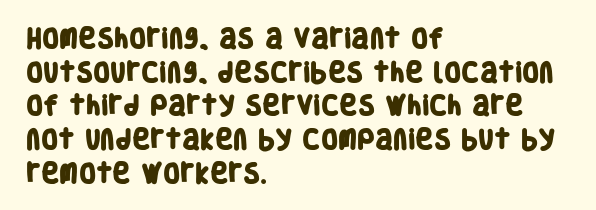
The image shows 22 px bold type; set left-aligned, normal line spacing (1.53x), normal letter spacing, not underlined.
